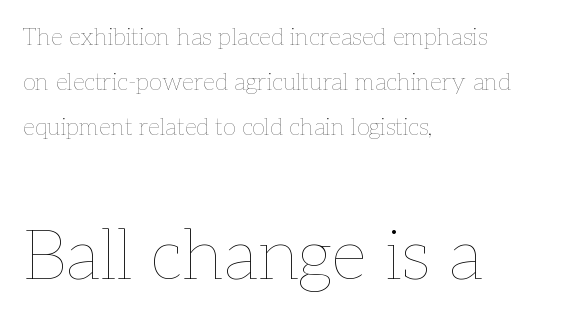
The second block has been scaled up relative to the first. The typesetter chose a ragged-right arrangement here. These lines are rendered in a variable-pitch font. Check under the words: just untouched page.
